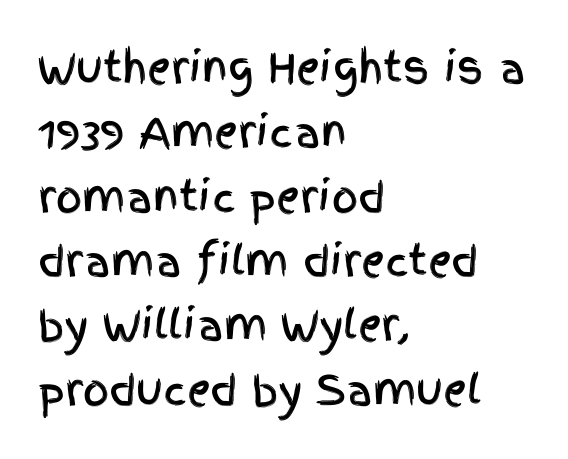
The type is set solid horizontally, with unmodified tracking. No italicization has been applied; the sample stays upright. Glance below the letters and you will spot only blank space. Baseline-to-baseline distance is the conventional proportion of letter height. You could not count columns in this text — the font is proportionally spaced. These lines stack with their left ends in a neat column.
